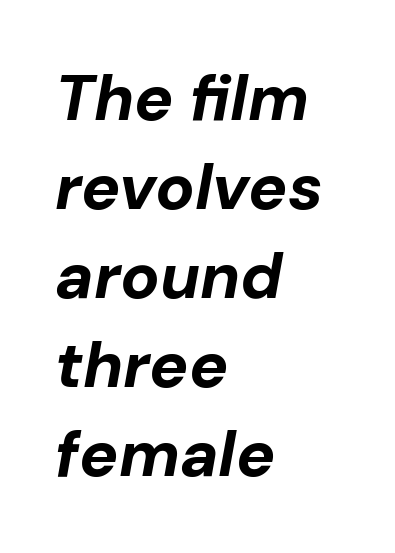
{"italic": "yes", "lean": "right", "slant_degrees": 10, "bold": "yes", "weight": "bold", "width": "normal", "stroke_contrast": "low", "x_height": "medium", "monospaced": "no", "underline": "no", "align": "left", "line_spacing": "normal", "line_spacing_ratio": 1.37, "letter_spacing": "normal", "letter_spacing_em": 0.0, "glyph_px": 65}
